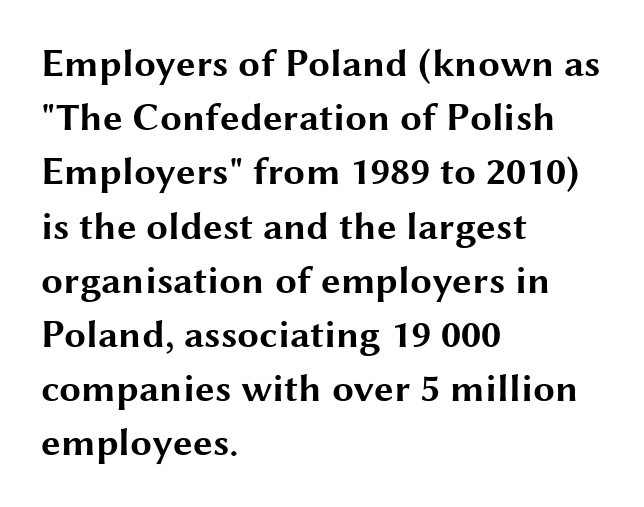
The image shows 39 px bold, wide sans-serif type, upright; set left-aligned, normal line spacing (1.39x), normal letter spacing, not underlined; medium stroke contrast and a medium x-height.
